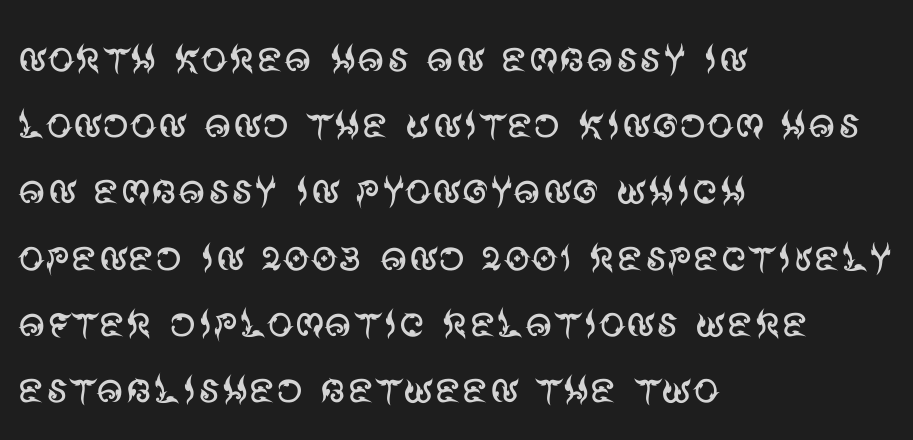
The image shows 53 px regular-weight sans-serif type, upright; set left-aligned, normal line spacing (1.25x), normal letter spacing, not underlined; medium stroke contrast and a large x-height.
